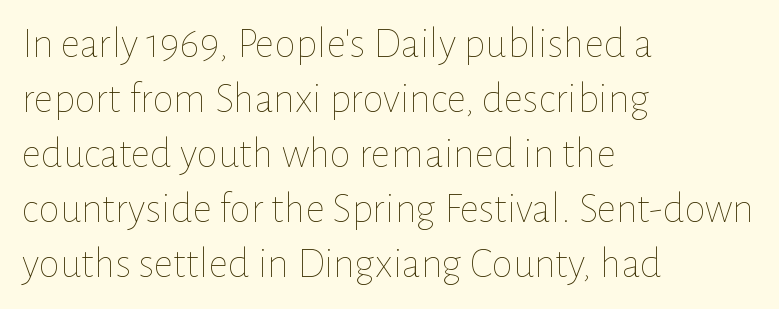
Q: Is the text bold? A: No.
Q: Is the text italic (slanted)? A: No, it is upright.
Q: Is the text underlined? A: No.
Q: How is the paragraph aligned? A: Left-aligned.
Q: Is the spacing between letters normal or unusually wide? A: Normal.
Q: Is the spacing between lines tight, normal or loose? A: Normal.
Q: Width (condensed, normal, or wide)? A: Normal.
Q: Stroke contrast? A: Low.
Q: x-height? A: Medium.
Q: Monospaced? A: No.
